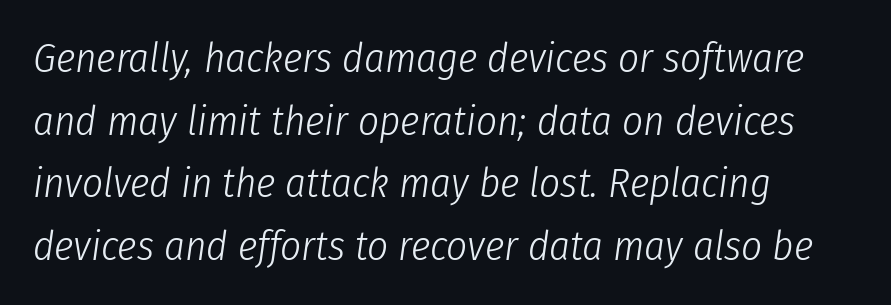
Think of a printed novel: that variable character pitch is what you see here. Slanted lettering throughout. Beneath every word, the page is bare. Regular leading.
